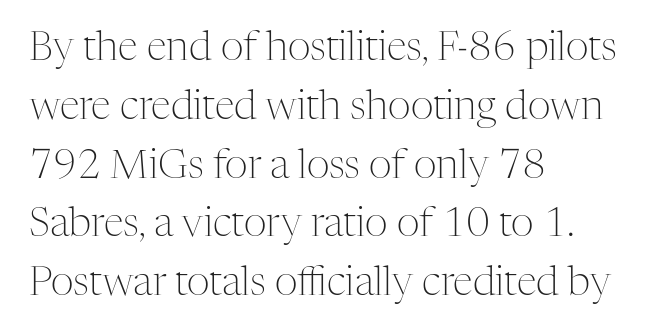
Q: Is the text bold? A: No.
Q: Is the text italic (slanted)? A: No, it is upright.
Q: Is the typeface a serif or a sans-serif typeface? A: Serif.
Q: Is the text underlined? A: No.
Q: How is the paragraph aligned? A: Left-aligned.
Q: Is the spacing between letters normal or unusually wide? A: Normal.
Q: Is the spacing between lines tight, normal or loose? A: Normal.
Q: Width (condensed, normal, or wide)? A: Normal.
Q: Stroke contrast? A: Medium.
Q: x-height? A: Medium.
Q: Monospaced? A: No.
